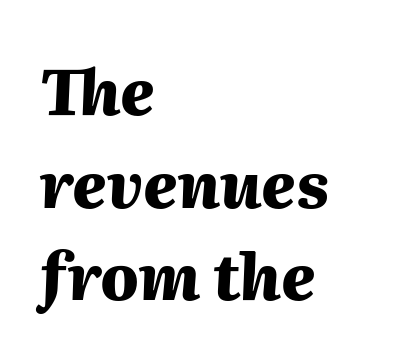
Q: Is the text bold? A: Yes.
Q: Is the text italic (slanted)? A: Yes, it leans right by about 2 degrees.
Q: Is the text underlined? A: No.
Q: How is the paragraph aligned? A: Left-aligned.
Q: Is the spacing between letters normal or unusually wide? A: Normal.
Q: Is the spacing between lines tight, normal or loose? A: Normal.
Q: Width (condensed, normal, or wide)? A: Normal.
Q: Stroke contrast? A: Medium.
Q: x-height? A: Medium.
Q: Monospaced? A: No.
